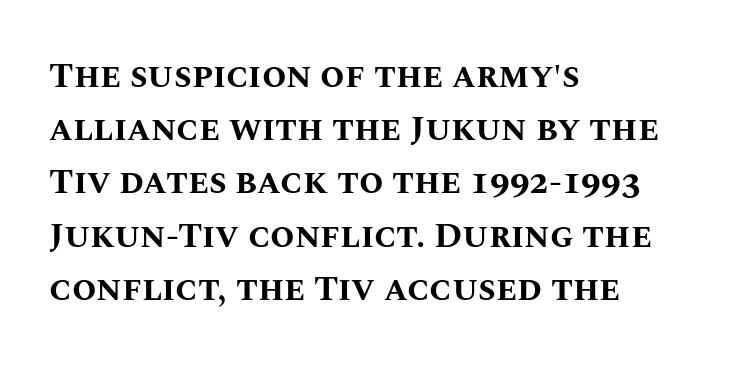
The image shows 35 px bold type, upright; set left-aligned, normal line spacing (1.52x), normal letter spacing, not underlined; medium stroke contrast and a large x-height.
